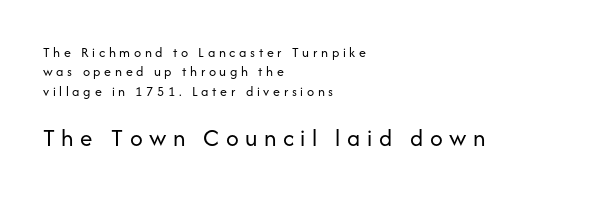
Layout note: lines flush left. The string is rendered with underlining switched off. No chunkiness to these letters — they're not bold. Posture: upright roman. The line texture is sparse and dotted thanks to wide tracking. In terms of leading, this rendering sits right in the middle.
